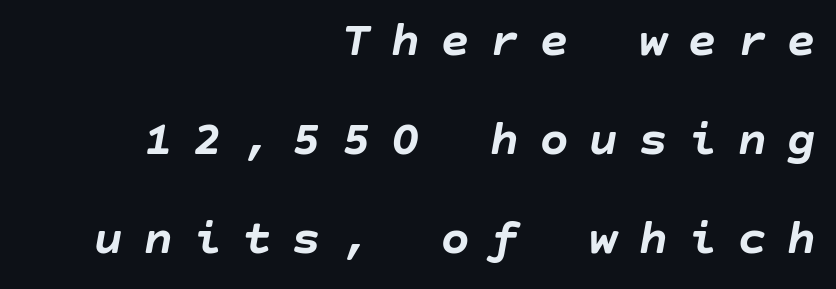
The image shows 50 px semibold type, italic (leaning right); set right-aligned, loose line spacing (1.98x), unusually wide letter spacing (+0.39 em), not underlined; low stroke contrast and a large x-height.
